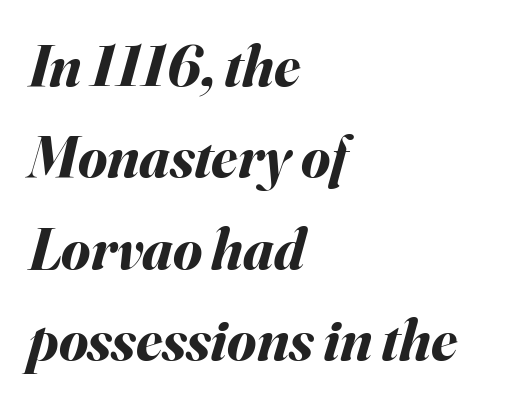
{"italic": "yes", "lean": "right", "slant_degrees": 16, "bold": "yes", "weight": "bold", "width": "normal", "stroke_contrast": "medium", "x_height": "small", "monospaced": "no", "underline": "no", "align": "left", "line_spacing": "normal", "line_spacing_ratio": 1.55, "letter_spacing": "normal", "letter_spacing_em": 0.0, "glyph_px": 59}
